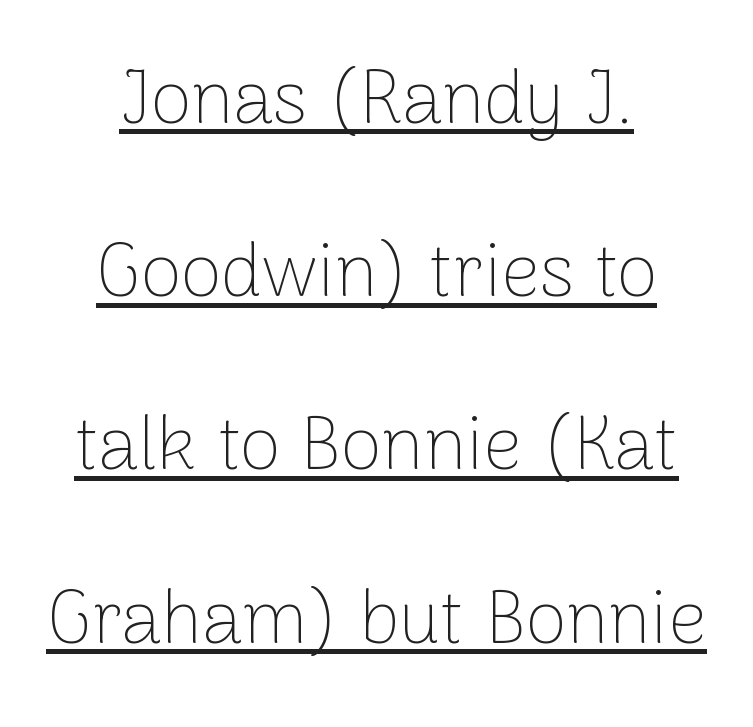
Q: Is the text bold? A: No.
Q: Is the text italic (slanted)? A: No, it is upright.
Q: Is the typeface a serif or a sans-serif typeface? A: Sans-serif.
Q: Is the text underlined? A: Yes.
Q: How is the paragraph aligned? A: Centered.
Q: Is the spacing between letters normal or unusually wide? A: Normal.
Q: Is the spacing between lines tight, normal or loose? A: Loose.
Q: Width (condensed, normal, or wide)? A: Normal.
Q: Stroke contrast? A: Low.
Q: x-height? A: Medium.
Q: Monospaced? A: No.
